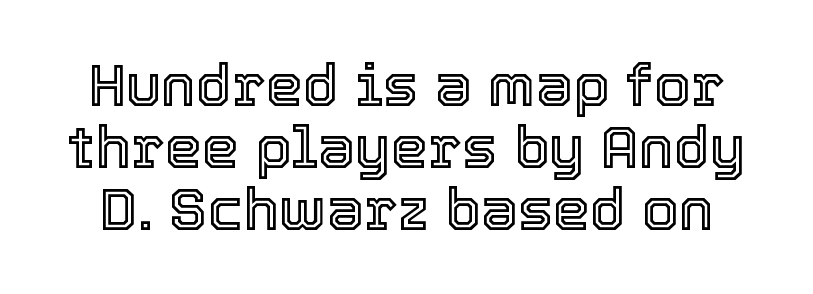
Q: Is the text italic (slanted)? A: No, it is upright.
Q: Is the text underlined? A: No.
Q: Is the spacing between letters normal or unusually wide? A: Normal.
Q: Is the spacing between lines tight, normal or loose? A: Tight.
Q: Width (condensed, normal, or wide)? A: Normal.
Q: x-height? A: Medium.
Q: Monospaced? A: No.
